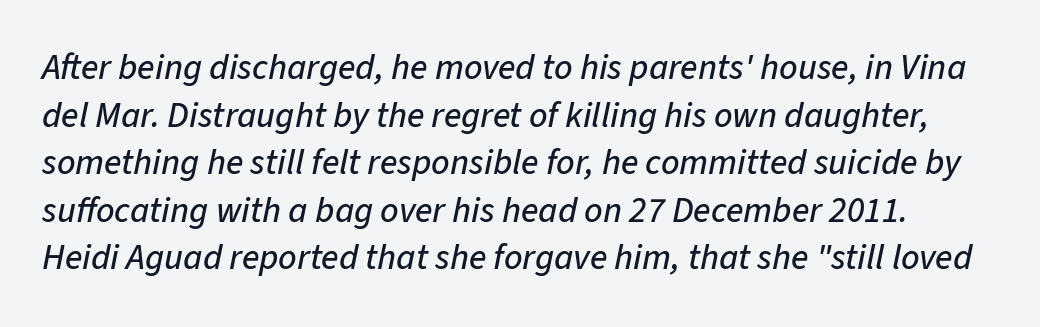
Q: Is the text italic (slanted)? A: Yes, it leans right by about 11 degrees.
Q: Is the text underlined? A: No.
Q: Is the spacing between letters normal or unusually wide? A: Normal.
Q: Is the spacing between lines tight, normal or loose? A: Normal.
Q: Width (condensed, normal, or wide)? A: Normal.
Q: Stroke contrast? A: Low.
Q: x-height? A: Medium.
Q: Monospaced? A: No.
